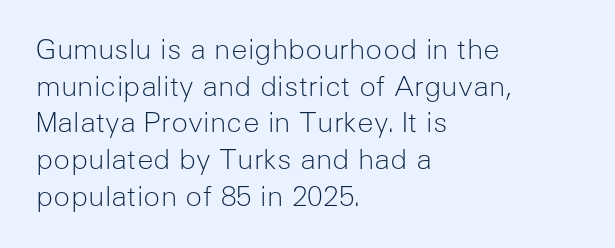
The image shows 28 px light sans-serif type, upright; set left-aligned, normal line spacing (1.31x), normal letter spacing, not underlined; low stroke contrast and a medium x-height.
